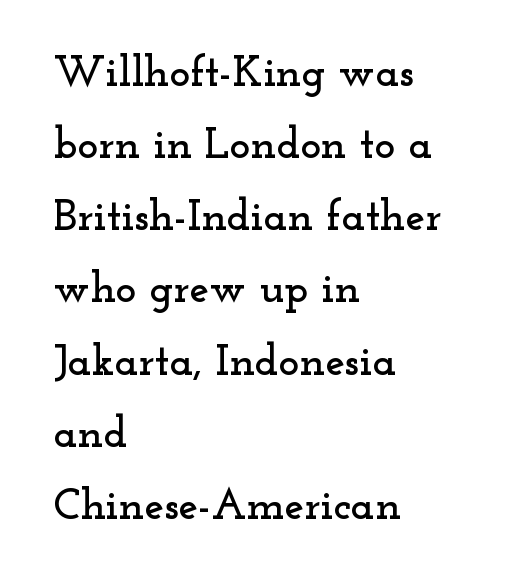
The image shows 44 px wide serif type, upright; set left-aligned, normal line spacing (1.64x), normal letter spacing, not underlined; low stroke contrast and a small x-height.
